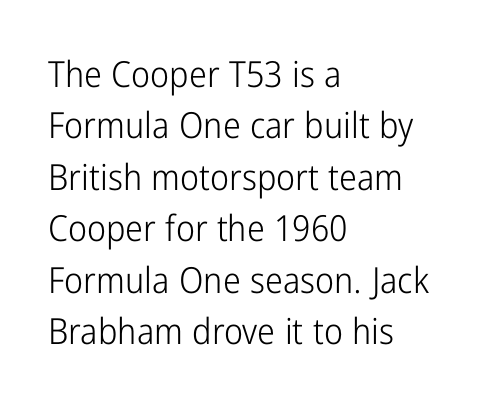
The image shows 36 px light, condensed sans-serif type, upright; set left-aligned, normal line spacing (1.43x), normal letter spacing, not underlined; low stroke contrast and a medium x-height.
